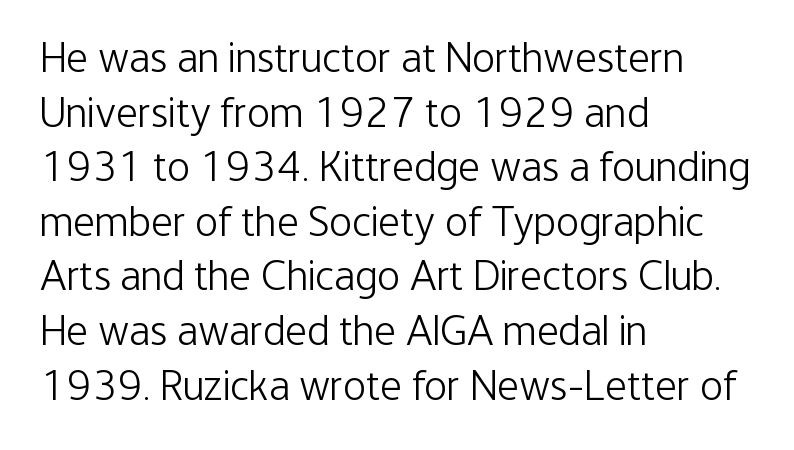
{"serif": "no", "italic": "no", "bold": "no", "weight": "light", "width": "condensed", "stroke_contrast": "low", "x_height": "medium", "monospaced": "no", "underline": "no", "align": "left", "line_spacing": "normal", "line_spacing_ratio": 1.27, "letter_spacing": "normal", "letter_spacing_em": 0.0, "glyph_px": 43}
